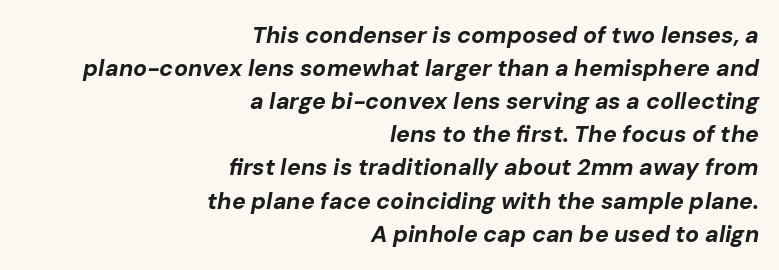
Q: Is the text bold? A: Yes.
Q: Is the text italic (slanted)? A: Yes, it leans right by about 10 degrees.
Q: Is the text underlined? A: No.
Q: How is the paragraph aligned? A: Right-aligned.
Q: Is the spacing between letters normal or unusually wide? A: Normal.
Q: Is the spacing between lines tight, normal or loose? A: Normal.
